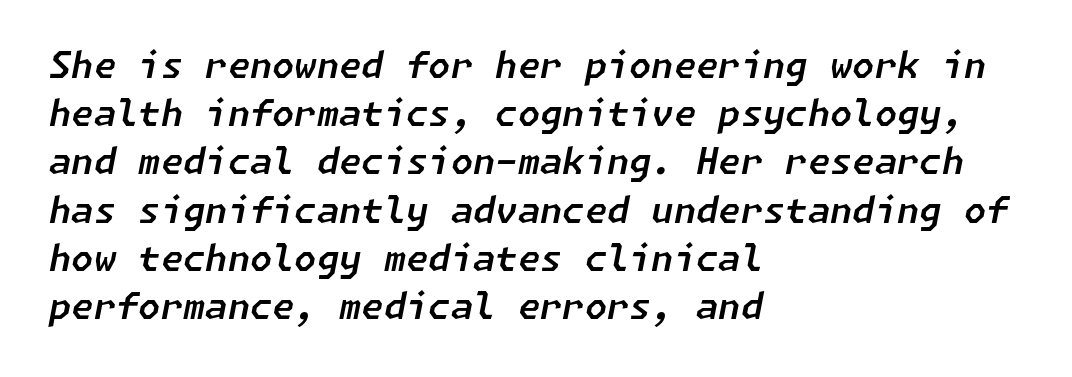
{"italic": "yes", "lean": "right", "slant_degrees": 11, "width": "normal", "stroke_contrast": "low", "x_height": "medium", "underline": "no", "align": "left", "line_spacing": "normal", "line_spacing_ratio": 1.34, "letter_spacing": "normal", "letter_spacing_em": 0.0, "glyph_px": 36}
